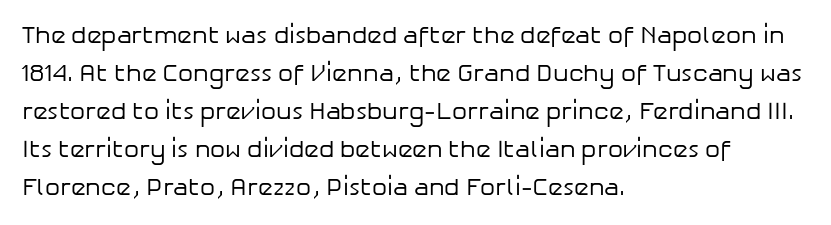
Caption: standard tracking, unaltered. How would I describe the line gaps? Plain and ordinary. Notice how the stems are strictly vertical — no italics here. The typeface has the unassuming heft of standard copy or less. The lines are quadded left.
